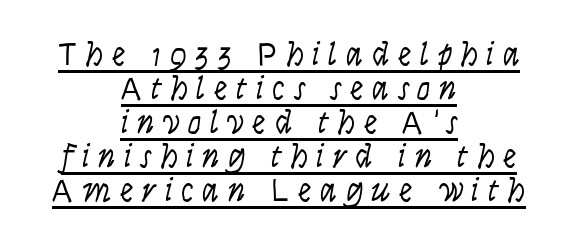
{"italic": "yes", "lean": "right", "slant_degrees": 9, "bold": "no", "weight": "light", "width": "condensed", "stroke_contrast": "low", "x_height": "large", "monospaced": "no", "underline": "yes", "align": "center", "line_spacing": "tight", "line_spacing_ratio": 1.0, "letter_spacing": "wide", "letter_spacing_em": 0.25, "glyph_px": 34}
